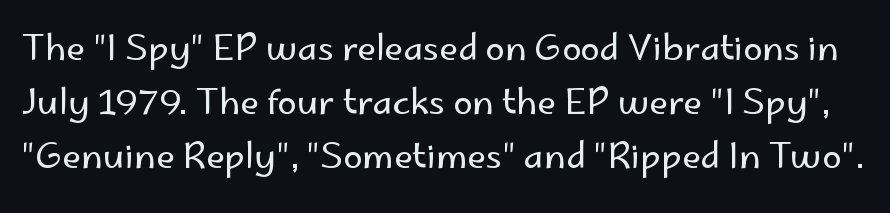
The image shows 35 px regular-weight sans-serif type, upright; set normal line spacing (1.55x), normal letter spacing, not underlined; low stroke contrast and a small x-height.
